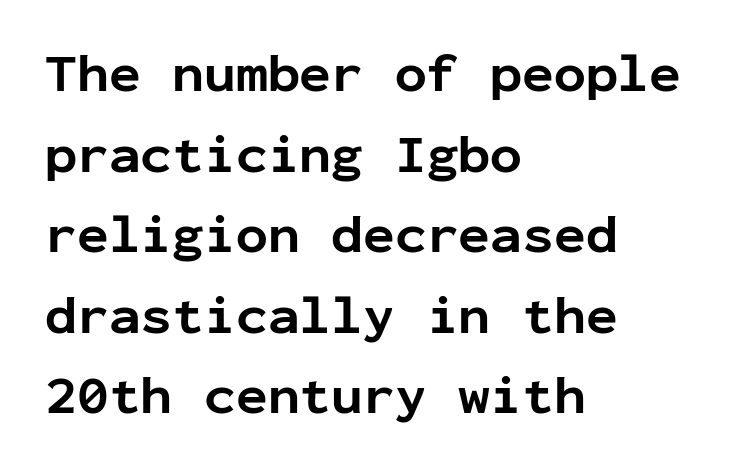
The image shows 53 px bold sans-serif type, upright, monospaced; set left-aligned, normal line spacing (1.52x), normal letter spacing, not underlined; low stroke contrast and a medium x-height.
